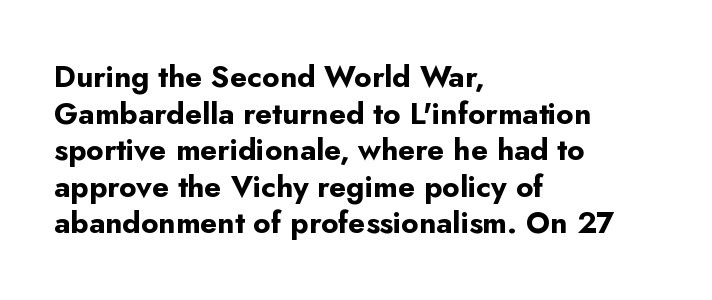
The image shows 30 px bold sans-serif type, upright; set left-aligned, line spacing 1.22x, normal letter spacing, not underlined; low stroke contrast and a small x-height.
